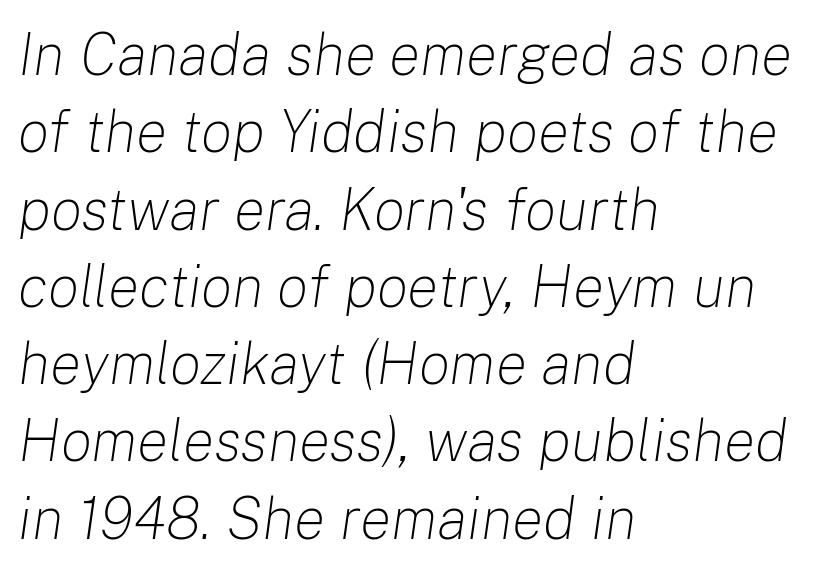
Q: Is the text bold? A: No.
Q: Is the text italic (slanted)? A: Yes, it leans right by about 8 degrees.
Q: Is the text underlined? A: No.
Q: How is the paragraph aligned? A: Left-aligned.
Q: Is the spacing between letters normal or unusually wide? A: Normal.
Q: Is the spacing between lines tight, normal or loose? A: Normal.
Q: Width (condensed, normal, or wide)? A: Normal.
Q: Stroke contrast? A: Low.
Q: x-height? A: Medium.
Q: Monospaced? A: No.
